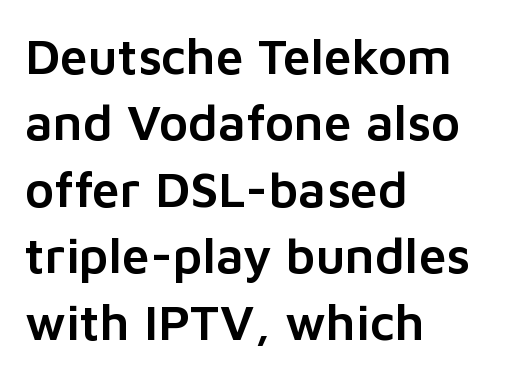
A typesetter would call this leading conventional body-copy spacing. The letters sit at their default tracking, neither squeezed nor spread. The lines in this sample share a left origin and differ only in where they stop. Character widths vary here, with narrow letters taking less room than wide ones.
